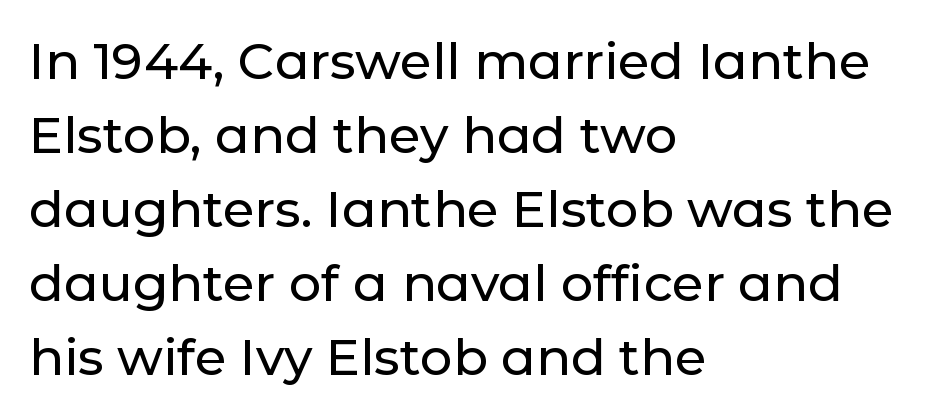
The image shows 51 px sans-serif type, upright; set left-aligned, normal line spacing (1.45x), normal letter spacing, not underlined; low stroke contrast and a medium x-height.
